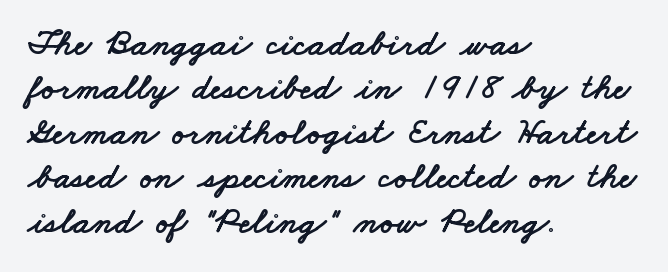
{"serif": "no", "width": "wide", "stroke_contrast": "low", "x_height": "small", "monospaced": "no", "underline": "no", "align": "left", "line_spacing_ratio": 1.2, "letter_spacing": "normal", "letter_spacing_em": 0.0, "glyph_px": 37}
